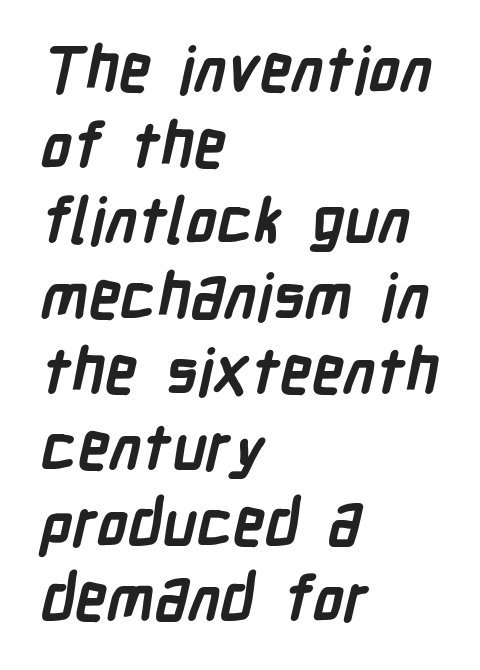
{"serif": "no", "bold": "yes", "weight": "semibold", "width": "condensed", "stroke_contrast": "low", "x_height": "medium", "monospaced": "no", "underline": "no", "align": "left", "line_spacing_ratio": 1.2, "letter_spacing": "normal", "letter_spacing_em": 0.0, "glyph_px": 63}
